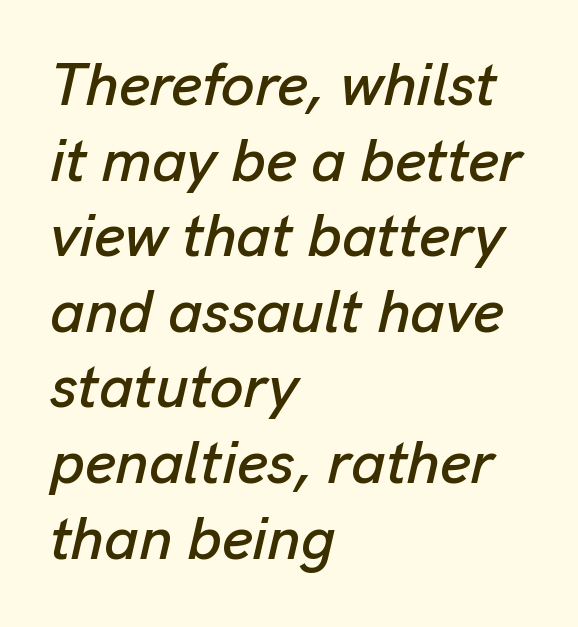
The passage shown stacks its lines at a standard gap. Between one letter and the next there's only the usual sliver of space. All the whitespace from short lines collects on the right. Descender tails drop into unmarked territory.
